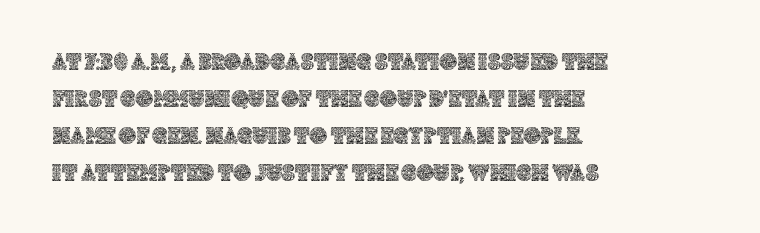
The image shows 24 px text type, upright; set left-aligned, normal line spacing (1.54x), normal letter spacing, not underlined.
